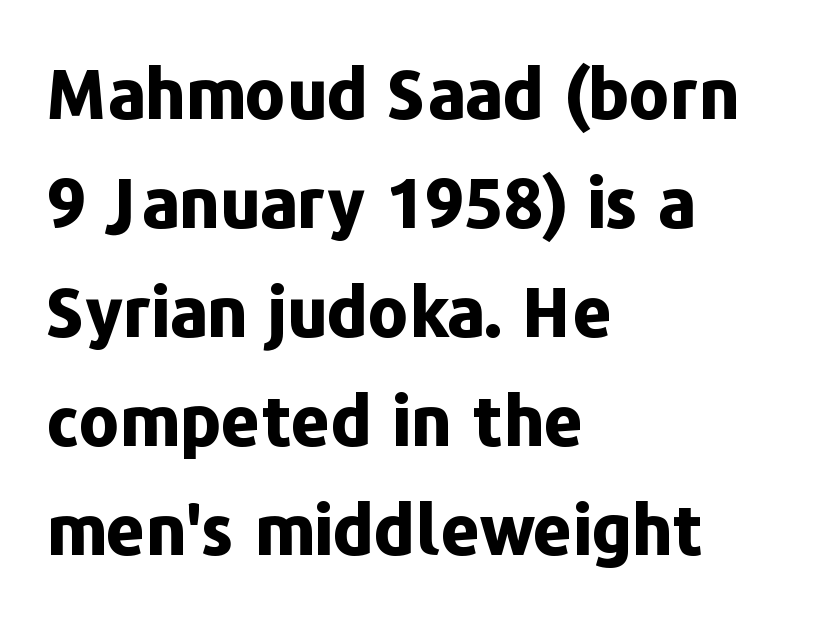
{"serif": "no", "italic": "no", "bold": "yes", "weight": "bold", "width": "normal", "stroke_contrast": "low", "x_height": "medium", "monospaced": "no", "underline": "no", "align": "left", "line_spacing": "normal", "line_spacing_ratio": 1.58, "letter_spacing": "normal", "letter_spacing_em": 0.0, "glyph_px": 69}
